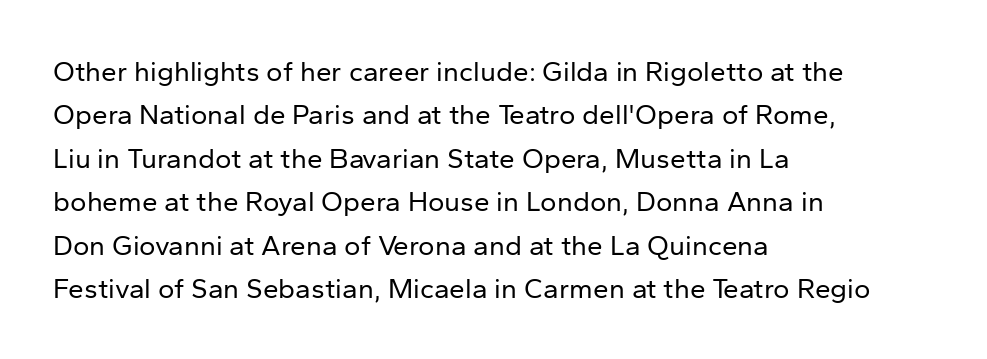
Q: Is the text bold? A: No.
Q: Is the text italic (slanted)? A: No, it is upright.
Q: Is the typeface a serif or a sans-serif typeface? A: Sans-serif.
Q: Is the text underlined? A: No.
Q: How is the paragraph aligned? A: Left-aligned.
Q: Is the spacing between letters normal or unusually wide? A: Normal.
Q: Is the spacing between lines tight, normal or loose? A: Normal.
Q: Width (condensed, normal, or wide)? A: Normal.
Q: Stroke contrast? A: Low.
Q: x-height? A: Medium.
Q: Monospaced? A: No.
